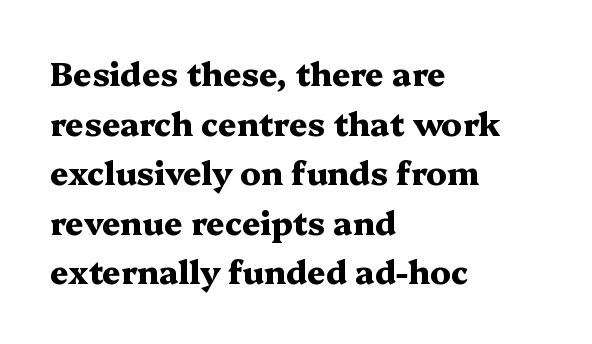
{"serif": "yes", "italic": "no", "bold": "yes", "weight": "heavy", "width": "wide", "stroke_contrast": "medium", "x_height": "medium", "monospaced": "no", "underline": "no", "align": "left", "line_spacing": "normal", "line_spacing_ratio": 1.55, "letter_spacing": "normal", "letter_spacing_em": 0.0, "glyph_px": 32}
